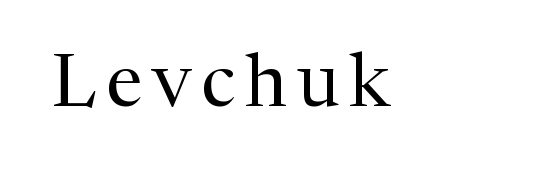
Q: Is the text bold? A: No.
Q: Is the text italic (slanted)? A: No, it is upright.
Q: Is the typeface a serif or a sans-serif typeface? A: Serif.
Q: Is the text underlined? A: No.
Q: Width (condensed, normal, or wide)? A: Normal.
Q: Stroke contrast? A: Medium.
Q: x-height? A: Medium.
Q: Monospaced? A: No.
